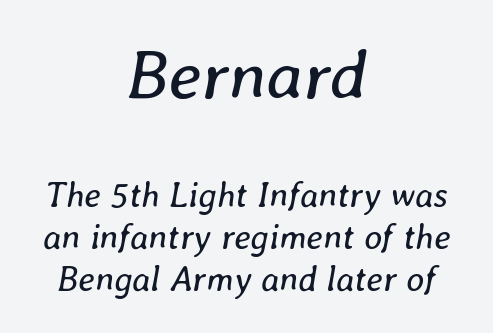
{"italic": "yes", "lean": "right", "slant_degrees": 8, "bold": "no", "weight": "regular", "width": "normal", "stroke_contrast": "low", "x_height": "medium", "monospaced": "no", "underline": "no", "align": "center", "line_spacing_ratio": 1.21, "letter_spacing": "normal", "letter_spacing_em": 0.0, "larger_block": "first", "size_ratio": 2.0, "glyph_px": 70}
